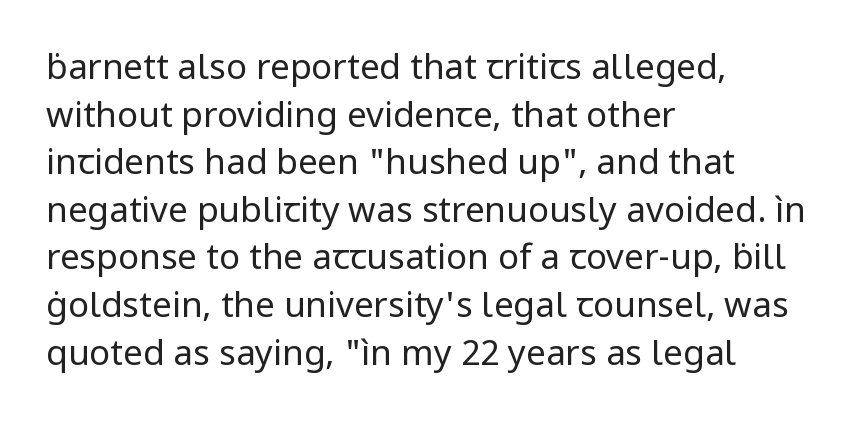
The passage shown is not underscored anywhere. Is the letter spacing exaggerated? No — it looks like the ordinary default. The face used here is proportionally spaced, like ordinary book or web type. Stems and bowls with no extra thickness — not bold.
